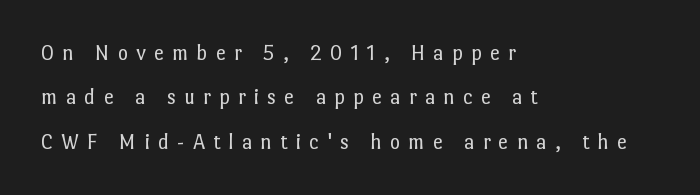
Q: Is the text bold? A: No.
Q: Is the text italic (slanted)? A: No, it is upright.
Q: Is the text underlined? A: No.
Q: How is the paragraph aligned? A: Left-aligned.
Q: Is the spacing between letters normal or unusually wide? A: Unusually wide.
Q: Is the spacing between lines tight, normal or loose? A: Loose.
